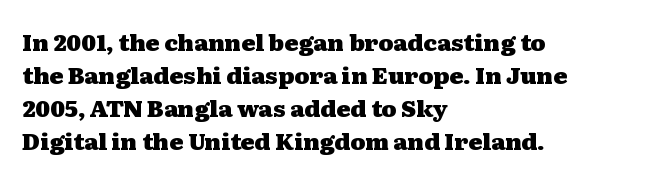
This sample keeps an unexceptional amount of space between lines. Strokes here are thick enough to call this a true bold. A student would call this left alignment; a typographer would say flush left, rag right. You can tell it's not italic because the verticals are truly vertical.
